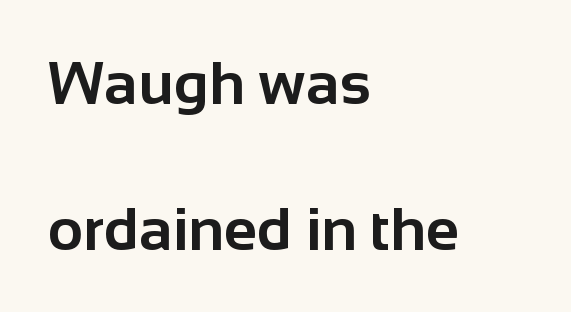
Q: Is the text bold? A: Yes.
Q: Is the text italic (slanted)? A: No, it is upright.
Q: Is the typeface a serif or a sans-serif typeface? A: Sans-serif.
Q: Is the text underlined? A: No.
Q: How is the paragraph aligned? A: Left-aligned.
Q: Is the spacing between letters normal or unusually wide? A: Normal.
Q: Is the spacing between lines tight, normal or loose? A: Loose.
Q: Width (condensed, normal, or wide)? A: Normal.
Q: Stroke contrast? A: Low.
Q: x-height? A: Medium.
Q: Monospaced? A: No.
